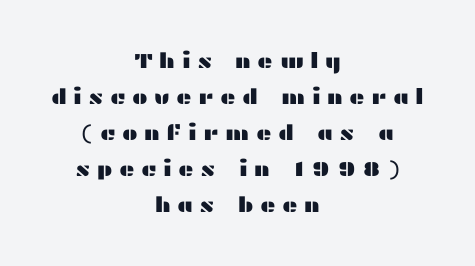
Q: Is the text italic (slanted)? A: No, it is upright.
Q: Is the text underlined? A: No.
Q: How is the paragraph aligned? A: Centered.
Q: Is the spacing between letters normal or unusually wide? A: Unusually wide.
